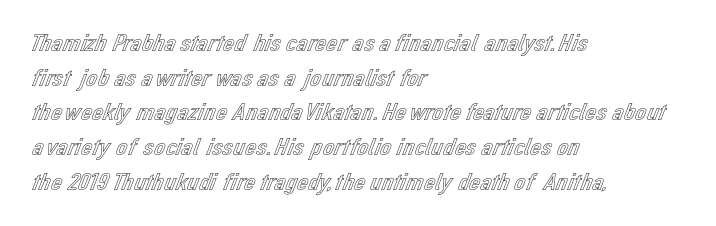
Has an underline been added? It has not. Observe the ordinary spacing: letters are neighbours, not strangers. What's the leading like? Ordinary, nothing unusual. Reading down the block, your eye returns to a fixed left position each line.
